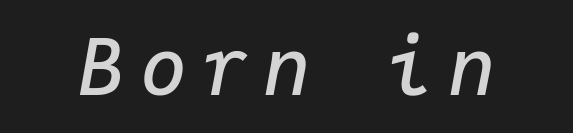
{"italic": "yes", "lean": "right", "slant_degrees": 9, "bold": "semi", "weight": "semibold", "width": "normal", "stroke_contrast": "low", "x_height": "medium", "monospaced": "yes", "underline": "no", "glyph_px": 79}
